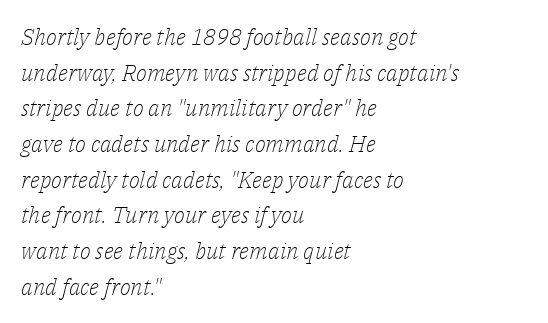
The area under the type is left untouched. The passage is arranged the way most books set body copy — flush left. Every character sits at an angle, as italics do. The letters look calm and open, with moderate or lighter stems. Each new line begins a customary step beneath the previous one. Short note: letters normally spaced.
